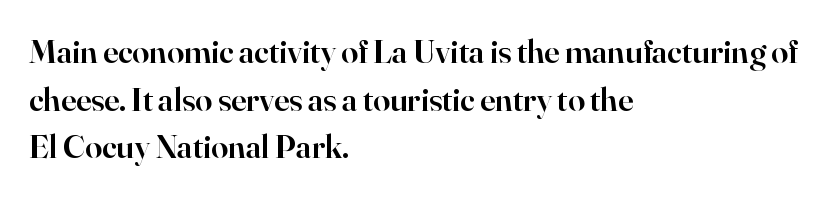
Q: Is the text bold? A: Semi-bold.
Q: Is the text italic (slanted)? A: No, it is upright.
Q: Is the typeface a serif or a sans-serif typeface? A: Serif.
Q: Is the text underlined? A: No.
Q: How is the paragraph aligned? A: Left-aligned.
Q: Is the spacing between letters normal or unusually wide? A: Normal.
Q: Is the spacing between lines tight, normal or loose? A: Normal.
Q: Width (condensed, normal, or wide)? A: Normal.
Q: Stroke contrast? A: High.
Q: x-height? A: Small.
Q: Monospaced? A: No.
